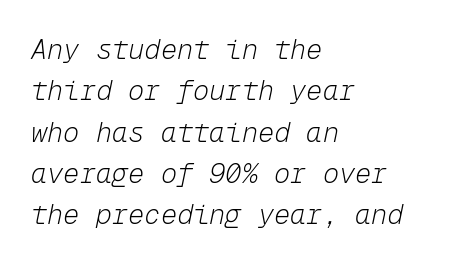
{"italic": "yes", "lean": "right", "slant_degrees": 12, "bold": "no", "underline": "no", "align": "left", "line_spacing": "normal", "line_spacing_ratio": 1.53, "letter_spacing": "normal", "letter_spacing_em": 0.0, "glyph_px": 27}
